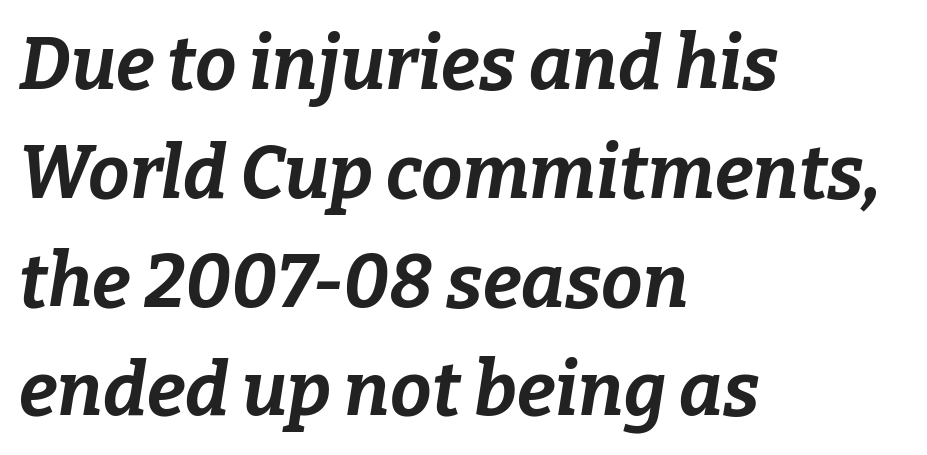
{"italic": "yes", "lean": "right", "slant_degrees": 9, "bold": "yes", "weight": "bold", "width": "normal", "stroke_contrast": "low", "x_height": "medium", "monospaced": "no", "underline": "no", "align": "left", "line_spacing": "normal", "line_spacing_ratio": 1.47, "letter_spacing": "normal", "letter_spacing_em": 0.0, "glyph_px": 74}
